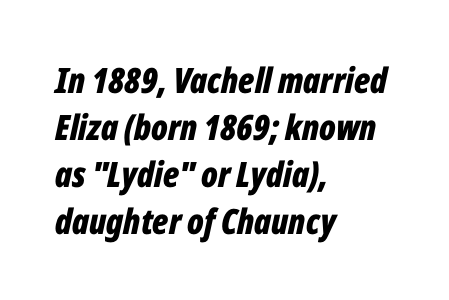
{"italic": "yes", "lean": "right", "slant_degrees": 12, "bold": "yes", "weight": "bold", "width": "condensed", "stroke_contrast": "low", "x_height": "medium", "monospaced": "no", "underline": "no", "align": "left", "line_spacing": "normal", "line_spacing_ratio": 1.34, "letter_spacing": "normal", "letter_spacing_em": 0.0, "glyph_px": 35}
